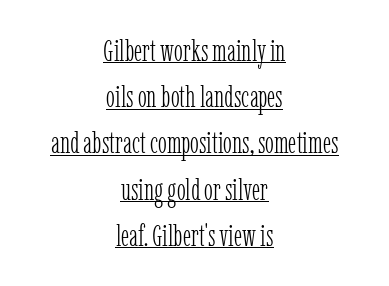
The image shows 30 px light, condensed serif type, upright; set centered, normal line spacing (1.54x), normal letter spacing, underlined; low stroke contrast and a medium x-height.
